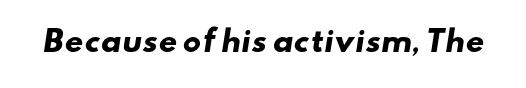
Q: Is the text bold? A: Yes.
Q: Is the typeface a serif or a sans-serif typeface? A: Sans-serif.
Q: Is the text underlined? A: No.
Q: Is the spacing between letters normal or unusually wide? A: Normal.
Q: Width (condensed, normal, or wide)? A: Wide.
Q: Stroke contrast? A: Low.
Q: x-height? A: Small.
Q: Monospaced? A: No.
